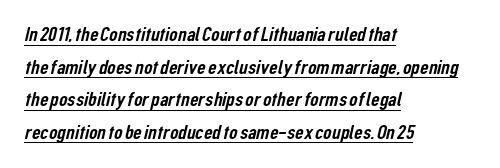
These lines sit exactly where default settings would place them. The lines in this sample share a left origin and differ only in where they stop. Tracking here is standard; glyphs follow each other at the usual distance. This sample carries an underscore along the baseline area.
